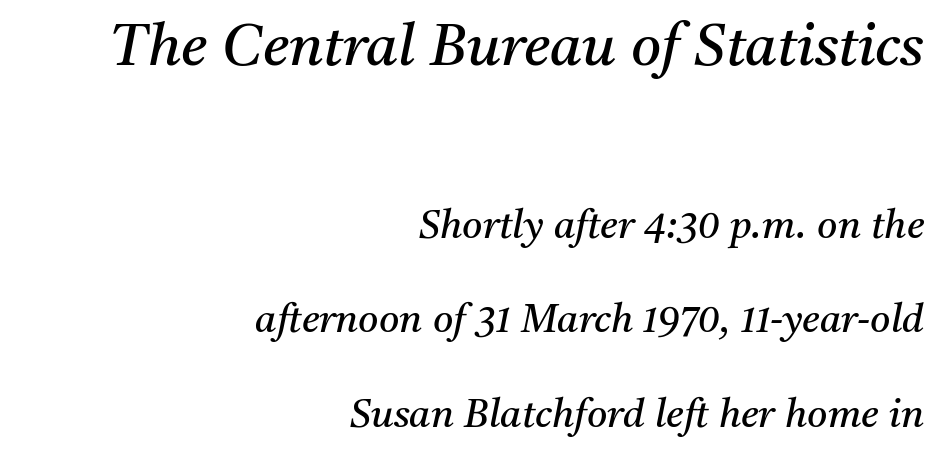
{"serif": "yes", "italic": "yes", "lean": "right", "slant_degrees": 11, "bold": "no", "weight": "regular", "width": "normal", "stroke_contrast": "medium", "x_height": "medium", "monospaced": "no", "underline": "no", "align": "right", "line_spacing": "loose", "line_spacing_ratio": 2.42, "letter_spacing": "normal", "letter_spacing_em": 0.0, "larger_block": "first", "size_ratio": 1.49, "glyph_px": 58}
